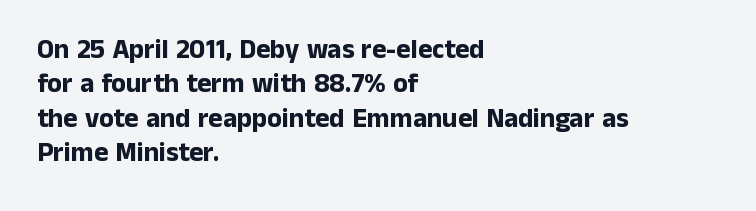
A typesetter would mark this as roman, not italic. Does the copy run flush right? No — it runs flush left. These words are printed bold, with thick strokes throughout. Successive baselines arrive at the customary interval. Caption: standard tracking, unaltered.
